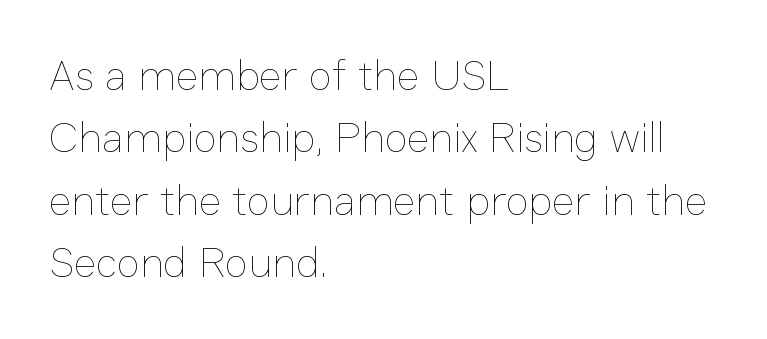
Underlining? Definitely not there. Leading matches the norm, producing a regular column. No extra ink here — the face is not bold. The rag falls on the right side of this text block. You can tell it's not italic because the verticals are truly vertical. Here the designer chose a conventional face with non-uniform glyph widths.
